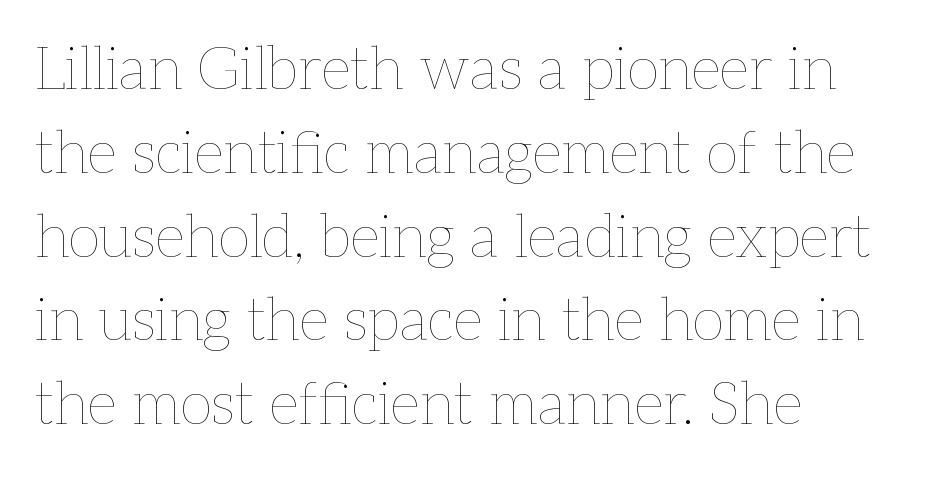
Q: Is the text bold? A: No.
Q: Is the text italic (slanted)? A: No, it is upright.
Q: Is the text underlined? A: No.
Q: How is the paragraph aligned? A: Left-aligned.
Q: Is the spacing between letters normal or unusually wide? A: Normal.
Q: Is the spacing between lines tight, normal or loose? A: Normal.
Q: Width (condensed, normal, or wide)? A: Normal.
Q: Stroke contrast? A: Low.
Q: x-height? A: Medium.
Q: Monospaced? A: No.
